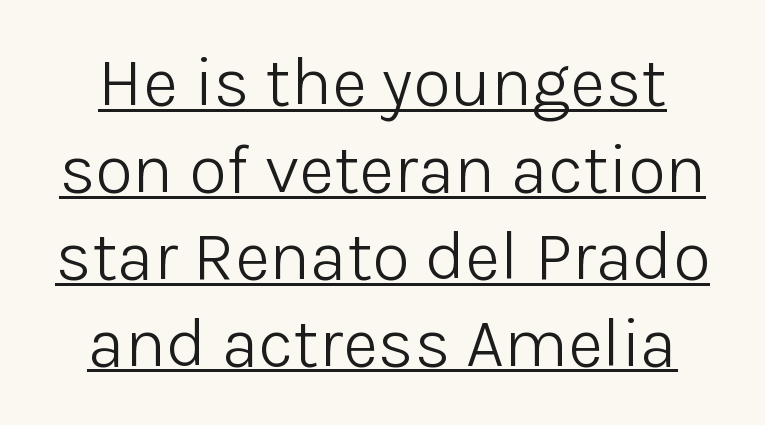
Does the type have serifs? No, each stem ends abruptly. Weight class: somewhere from thin through regular. The vertical gap from one line to the next is medium. Nobody touched the tracking dial on this one. Characters remain perfectly vertical along every line.
